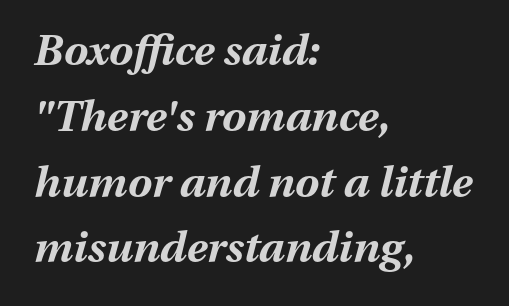
{"italic": "yes", "lean": "right", "slant_degrees": 13, "bold": "yes", "weight": "bold", "width": "normal", "stroke_contrast": "medium", "x_height": "medium", "monospaced": "no", "underline": "no", "align": "left", "line_spacing": "normal", "line_spacing_ratio": 1.53, "letter_spacing": "normal", "letter_spacing_em": 0.0, "glyph_px": 43}
